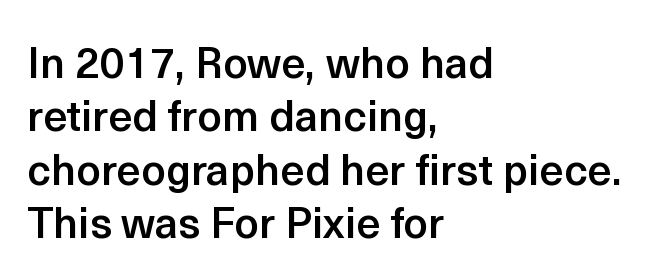
Proportional: the letters do not fall into vertical columns. Glyph-to-glyph distance matches everyday printed text. No feet cap the strokes, marking this as sans-serif type. Caption: semibold face, moderately heavy strokes.
